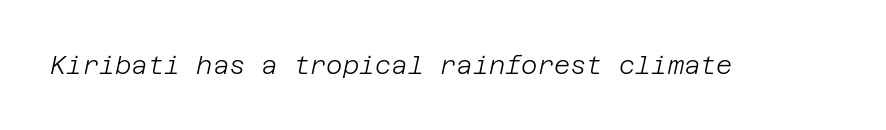
Q: Is the text bold? A: No.
Q: Is the text italic (slanted)? A: Yes, it leans right by about 12 degrees.
Q: Is the text underlined? A: No.
Q: Is the spacing between letters normal or unusually wide? A: Normal.
